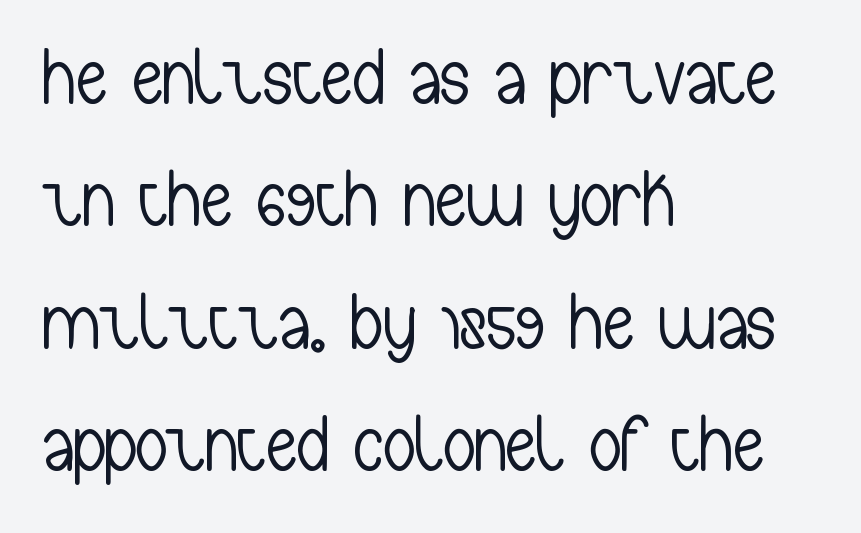
Q: Is the text bold? A: No.
Q: Is the text italic (slanted)? A: No, it is upright.
Q: Is the typeface a serif or a sans-serif typeface? A: Sans-serif.
Q: Is the text underlined? A: No.
Q: How is the paragraph aligned? A: Left-aligned.
Q: Is the spacing between letters normal or unusually wide? A: Normal.
Q: Is the spacing between lines tight, normal or loose? A: Normal.
Q: Width (condensed, normal, or wide)? A: Condensed.
Q: Stroke contrast? A: Low.
Q: x-height? A: Medium.
Q: Monospaced? A: No.
